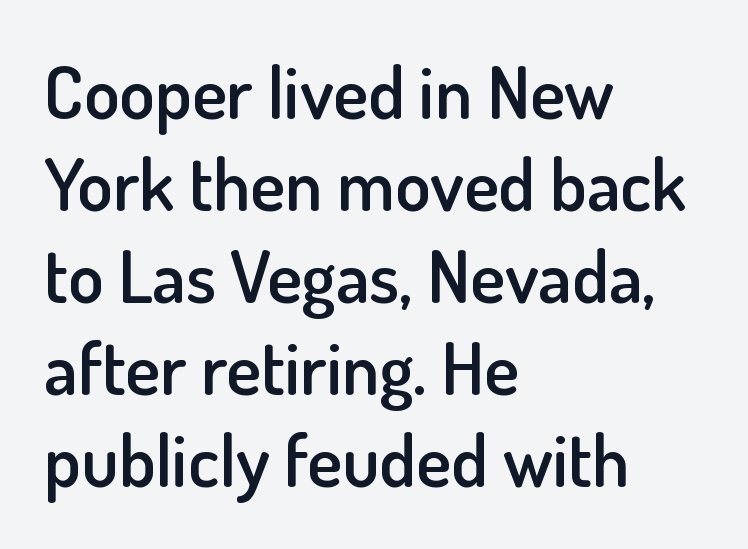
The image shows 73 px semibold sans-serif type, upright; set left-aligned, normal line spacing (1.26x), normal letter spacing, not underlined; low stroke contrast and a small x-height.
